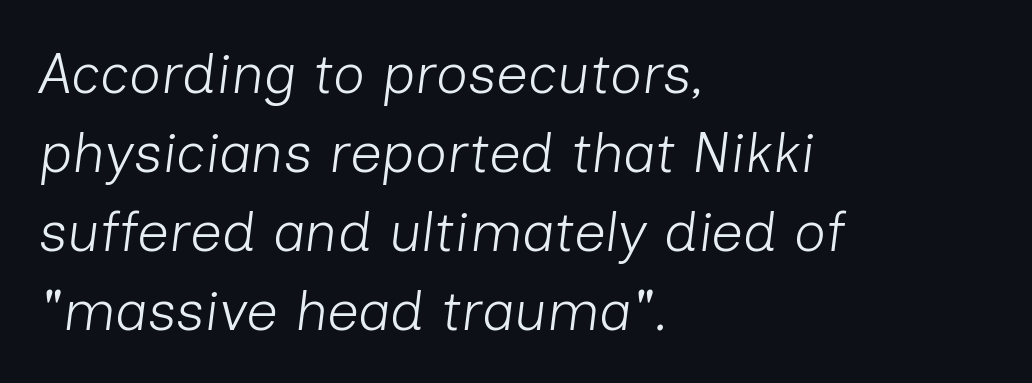
The image shows 56 px light type, italic (leaning right); set left-aligned, normal line spacing (1.41x), normal letter spacing, not underlined; low stroke contrast and a medium x-height.
